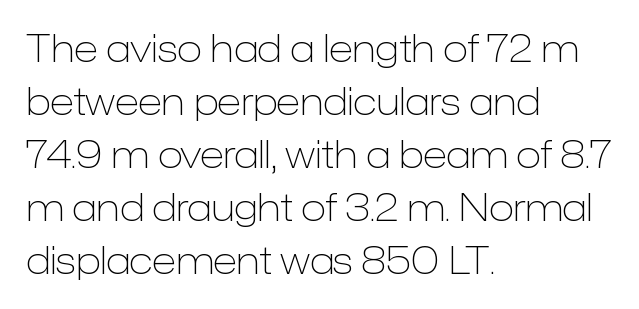
{"serif": "no", "italic": "no", "bold": "no", "weight": "light", "width": "normal", "stroke_contrast": "low", "x_height": "medium", "monospaced": "no", "underline": "no", "align": "left", "line_spacing": "normal", "line_spacing_ratio": 1.43, "letter_spacing": "normal", "letter_spacing_em": 0.0, "glyph_px": 37}
